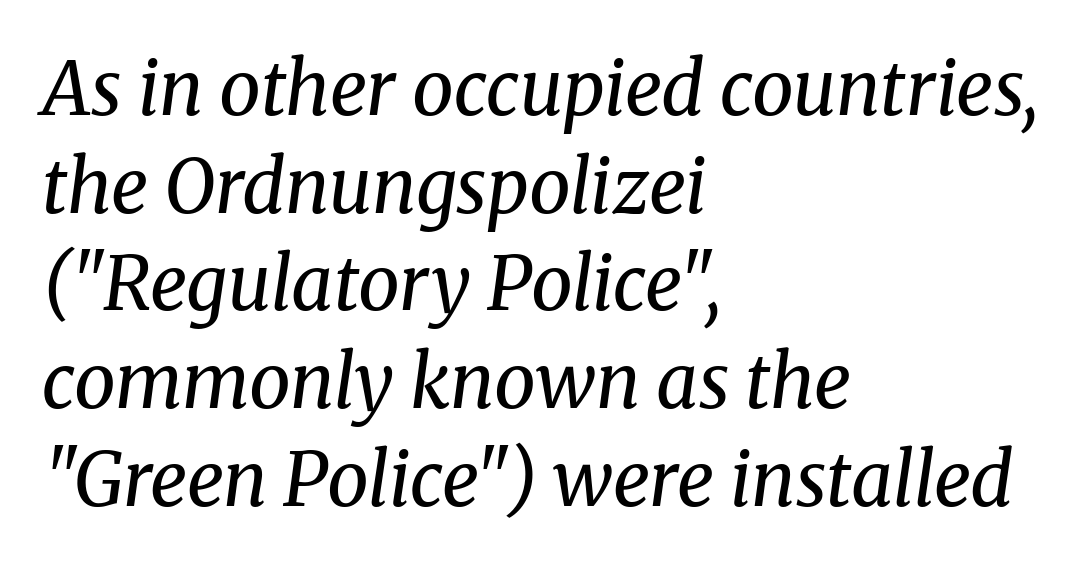
The image shows 74 px regular-weight serif type, italic (leaning right); set left-aligned, normal line spacing (1.32x), normal letter spacing, not underlined; medium stroke contrast and a medium x-height.
